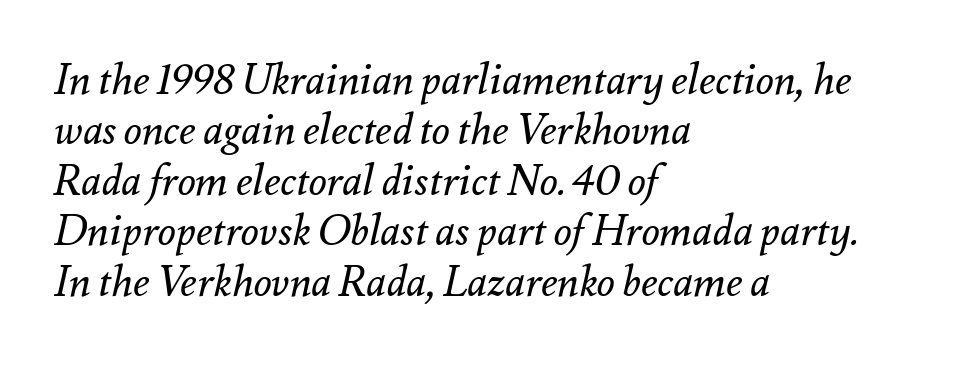
The lines in this sample share a left origin and differ only in where they stop. The specimen omits any rule beneath the text block's lines. Glyph-to-glyph distance matches everyday printed text. Spacing verdict: proportional, widths tailored to each character. The passage shown leans; its letterforms are oblique.
